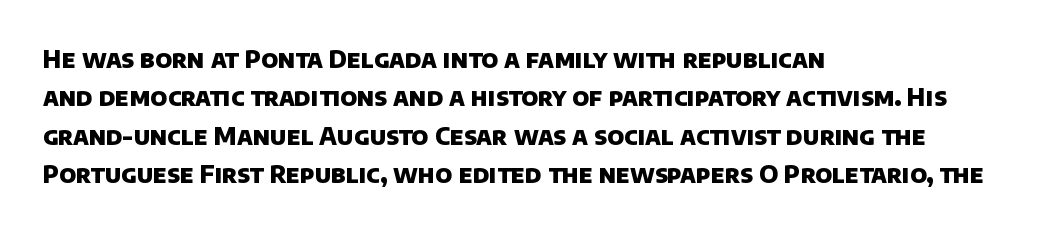
Q: Is the text bold? A: Yes.
Q: Is the text underlined? A: No.
Q: How is the paragraph aligned? A: Left-aligned.
Q: Is the spacing between letters normal or unusually wide? A: Normal.
Q: Is the spacing between lines tight, normal or loose? A: Normal.
